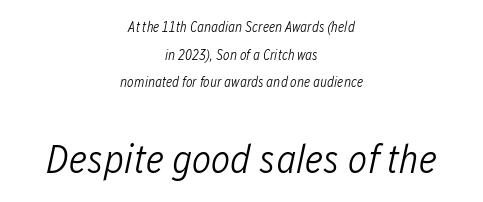
The line-height multiplier appears high, well above default. The letters sit at their default tracking, neither squeezed nor spread. The string is rendered with underlining switched off. The more generous point size was reserved for the lower chunk.
